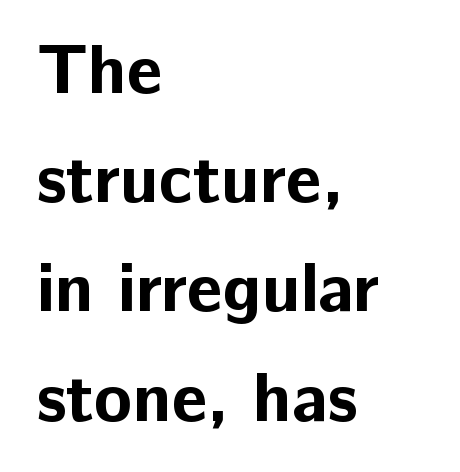
{"serif": "no", "italic": "no", "bold": "yes", "weight": "bold", "width": "normal", "stroke_contrast": "low", "x_height": "medium", "monospaced": "no", "underline": "no", "align": "left", "line_spacing": "normal", "line_spacing_ratio": 1.56, "letter_spacing": "normal", "letter_spacing_em": 0.0, "glyph_px": 70}
